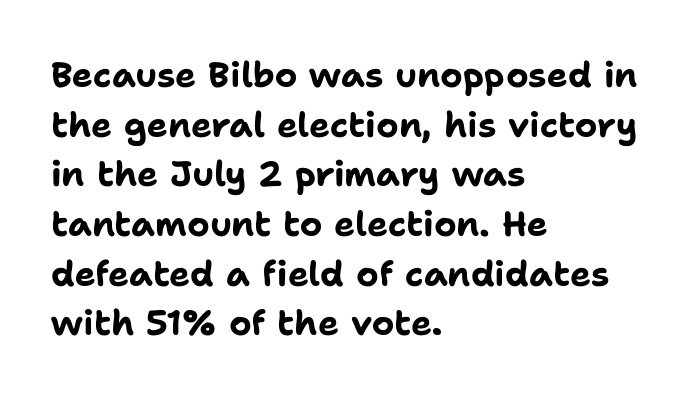
How would I describe the line gaps? Plain and ordinary. The passage is arranged the way most books set body copy — flush left. The passage shown is emphatically bold. Upright lettering throughout. Is the letter spacing exaggerated? No — it looks like the ordinary default. No word sits above an underline.
